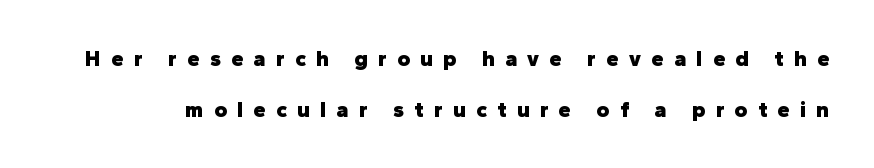
The image shows 22 px bold type, upright; set loose line spacing (2.3x), unusually wide letter spacing (+0.47 em), not underlined.
